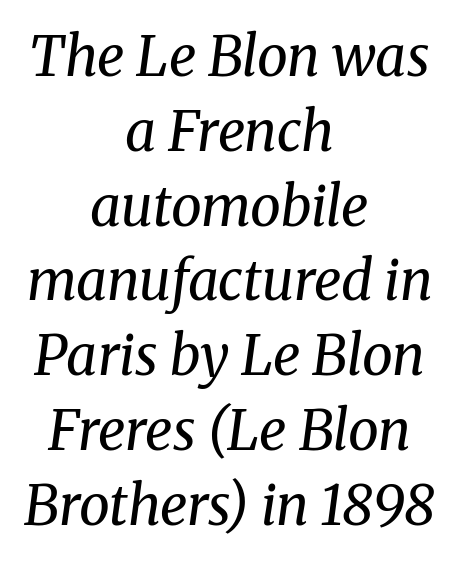
Q: Is the text bold? A: No.
Q: Is the text italic (slanted)? A: Yes, it leans right by about 8 degrees.
Q: Is the typeface a serif or a sans-serif typeface? A: Serif.
Q: Is the text underlined? A: No.
Q: How is the paragraph aligned? A: Centered.
Q: Is the spacing between letters normal or unusually wide? A: Normal.
Q: Is the spacing between lines tight, normal or loose? A: Normal.
Q: Width (condensed, normal, or wide)? A: Normal.
Q: Stroke contrast? A: Medium.
Q: x-height? A: Medium.
Q: Monospaced? A: No.
